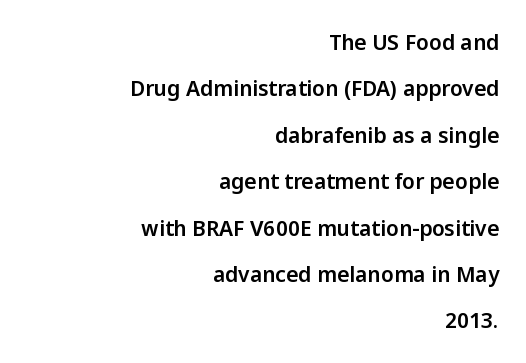
What stands out about the letter spacing? Nothing — it is the standard amount. A great deal of white space separates one row of letters from the next. Bare-footed words on every line. The paragraph has a hard right edge and a soft left edge. Do the letters lean? They stand straight.
